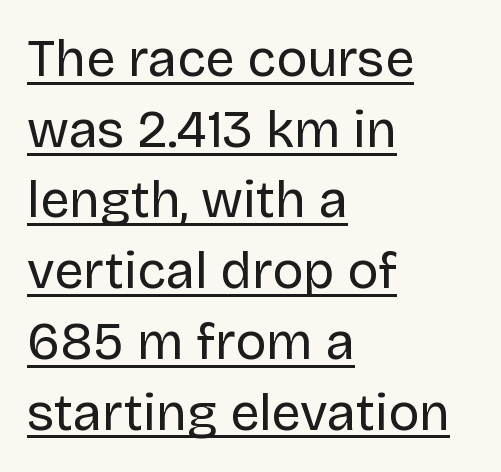
Q: Is the text bold? A: No.
Q: Is the text italic (slanted)? A: No, it is upright.
Q: Is the typeface a serif or a sans-serif typeface? A: Sans-serif.
Q: Is the text underlined? A: Yes.
Q: How is the paragraph aligned? A: Left-aligned.
Q: Is the spacing between letters normal or unusually wide? A: Normal.
Q: Is the spacing between lines tight, normal or loose? A: Normal.
Q: Width (condensed, normal, or wide)? A: Normal.
Q: Stroke contrast? A: Low.
Q: x-height? A: Large.
Q: Monospaced? A: No.
